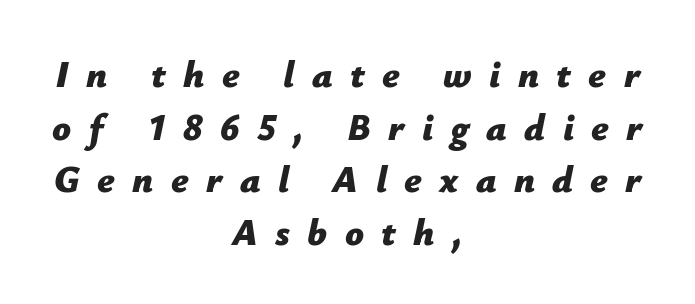
The image shows 37 px bold type, italic (leaning right); set centered, normal line spacing (1.42x), unusually wide letter spacing (+0.47 em), not underlined; low stroke contrast and a medium x-height.
